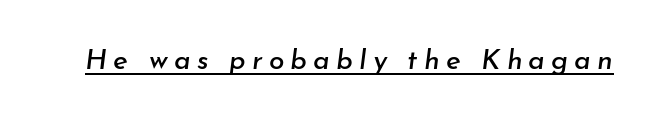
Q: Is the text italic (slanted)? A: Yes, it leans right by about 7 degrees.
Q: Is the text underlined? A: Yes.
Q: Is the spacing between letters normal or unusually wide? A: Unusually wide.
Q: Width (condensed, normal, or wide)? A: Normal.
Q: Stroke contrast? A: Low.
Q: x-height? A: Small.
Q: Monospaced? A: No.
